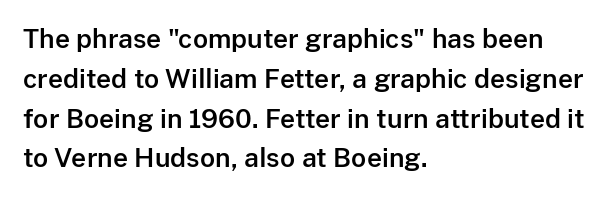
{"italic": "no", "underline": "no", "align": "left", "line_spacing": "normal", "line_spacing_ratio": 1.53, "letter_spacing": "normal", "letter_spacing_em": 0.0, "glyph_px": 26}
